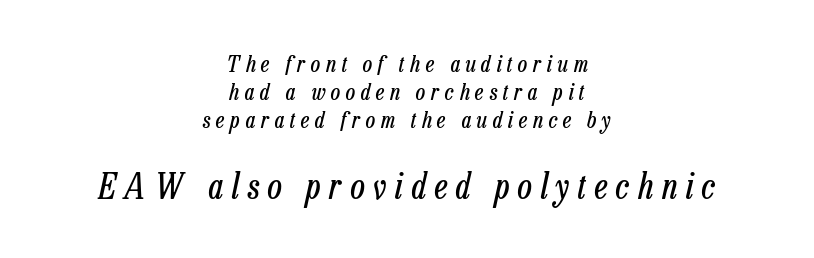
The image shows 35 px regular-weight, condensed type, italic (leaning right); set centered, line spacing 1.22x, unusually wide letter spacing (+0.25 em), not underlined; the second (bottom) block is 1.52x larger; low stroke contrast and a medium x-height.
